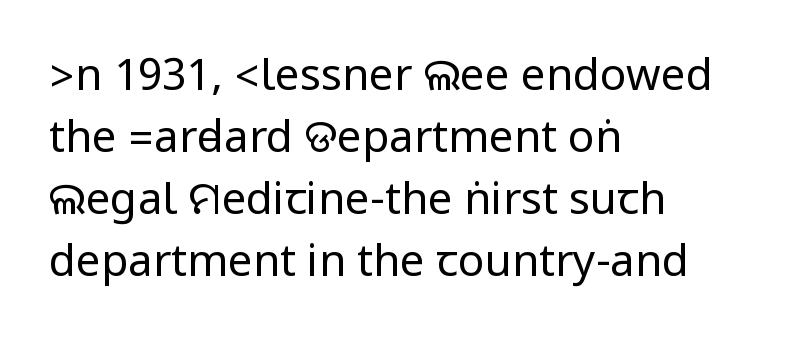
The gap between lines stays unmarked. Ink coverage per letter is moderate at most. This rendering uses left alignment, leaving the right contour irregular. Nope, no serifs anywhere on these letters.
